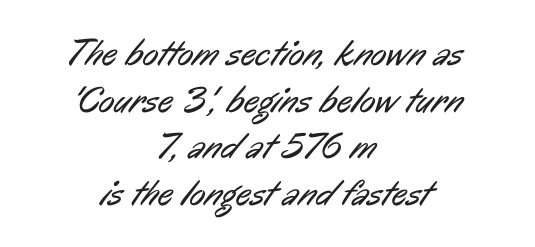
{"serif": "no", "bold": "no", "weight": "regular", "width": "condensed", "stroke_contrast": "low", "x_height": "medium", "monospaced": "no", "underline": "no", "align": "center", "line_spacing": "normal", "line_spacing_ratio": 1.26, "letter_spacing": "normal", "letter_spacing_em": 0.0, "glyph_px": 37}
